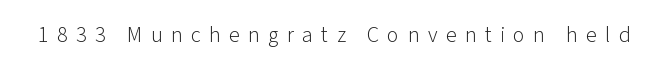
The image shows 22 px text type, upright; set unusually wide letter spacing (+0.38 em), not underlined.
